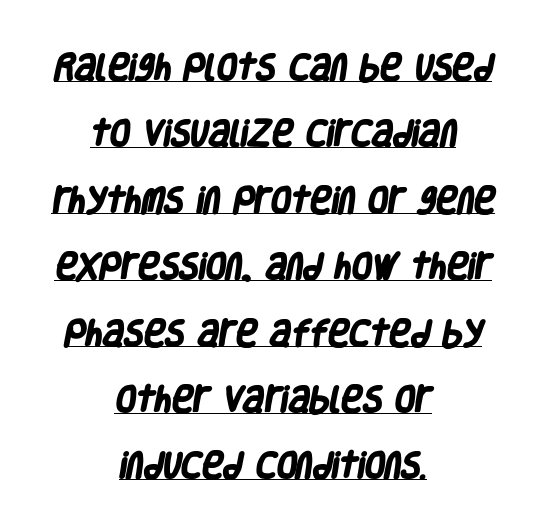
A typesetter would call this zero additional tracking. Descenders here cross a horizontal rule under the line. Where is the straight margin? There isn't one; the lines are centered. I'd describe the lettering as bold — thick and assertive. This rendering employs a face without finishing strokes, i.e., a sans-serif. Compared with typical paragraphs, the rows here are farther apart.
